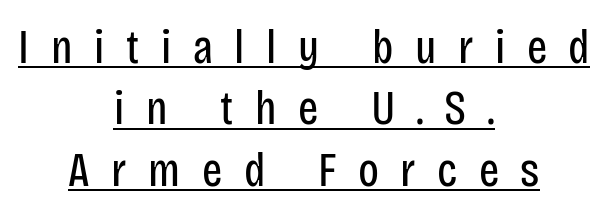
Q: Is the text bold? A: No.
Q: Is the text italic (slanted)? A: No, it is upright.
Q: Is the typeface a serif or a sans-serif typeface? A: Sans-serif.
Q: Is the text underlined? A: Yes.
Q: How is the paragraph aligned? A: Centered.
Q: Is the spacing between letters normal or unusually wide? A: Unusually wide.
Q: Is the spacing between lines tight, normal or loose? A: Normal.
Q: Width (condensed, normal, or wide)? A: Condensed.
Q: Stroke contrast? A: Low.
Q: x-height? A: Large.
Q: Monospaced? A: No.
